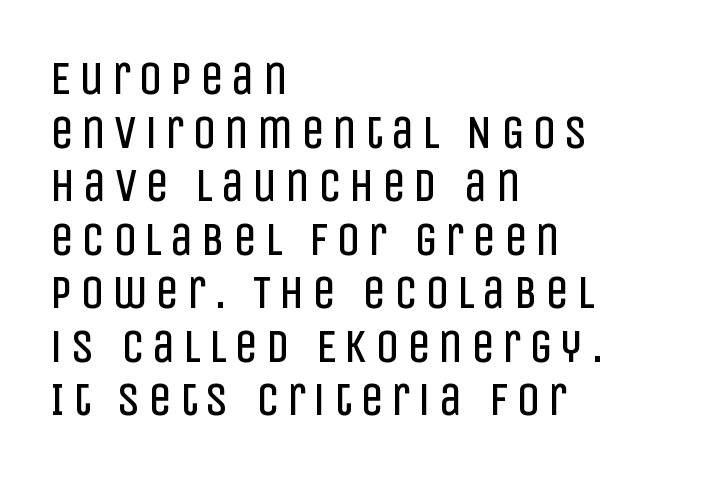
Q: Is the text bold? A: No.
Q: Is the text italic (slanted)? A: No, it is upright.
Q: Is the typeface a serif or a sans-serif typeface? A: Sans-serif.
Q: Is the text underlined? A: No.
Q: How is the paragraph aligned? A: Left-aligned.
Q: Is the spacing between lines tight, normal or loose? A: Tight.
Q: Width (condensed, normal, or wide)? A: Condensed.
Q: Stroke contrast? A: Low.
Q: x-height? A: Large.
Q: Monospaced? A: No.
